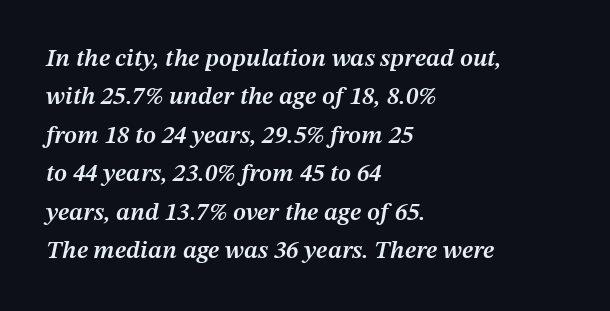
{"italic": "yes", "lean": "right", "slant_degrees": 12, "bold": "semi", "underline": "no", "align": "left", "line_spacing": "normal", "line_spacing_ratio": 1.54, "letter_spacing": "normal", "letter_spacing_em": 0.0, "glyph_px": 25}
